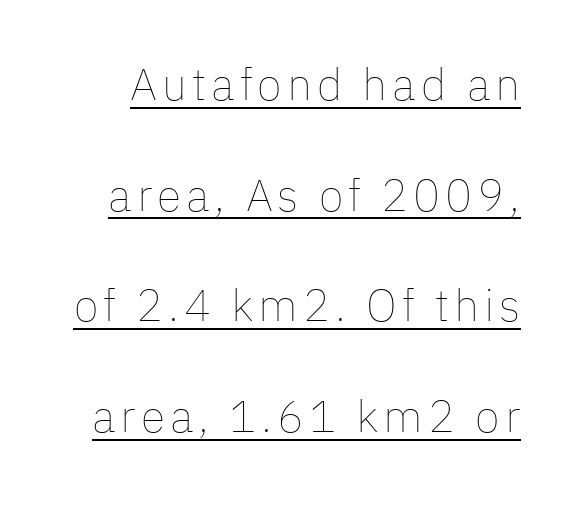
{"italic": "no", "bold": "no", "weight": "thin", "width": "normal", "stroke_contrast": "low", "x_height": "medium", "monospaced": "no", "underline": "yes", "line_spacing": "loose", "line_spacing_ratio": 2.46, "glyph_px": 45}
